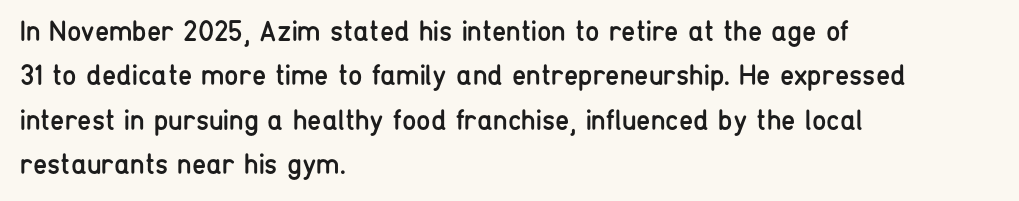
{"serif": "no", "italic": "no", "bold": "no", "weight": "regular", "width": "condensed", "stroke_contrast": "low", "x_height": "medium", "monospaced": "no", "underline": "no", "align": "left", "line_spacing": "normal", "line_spacing_ratio": 1.53, "letter_spacing": "normal", "letter_spacing_em": 0.0, "glyph_px": 29}
